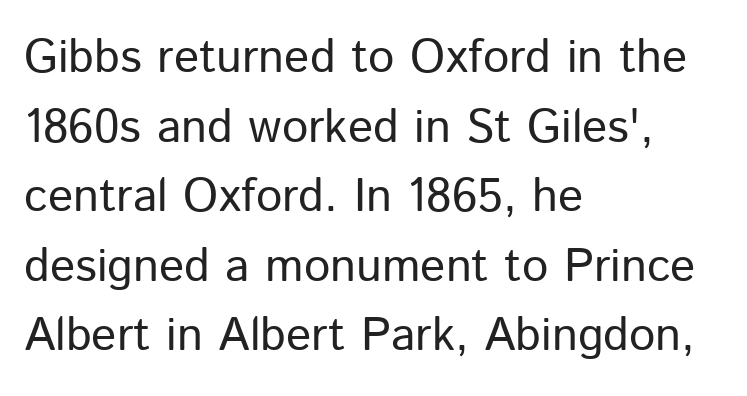
The image shows 47 px regular-weight sans-serif type, upright; set left-aligned, normal line spacing (1.48x), normal letter spacing, not underlined; low stroke contrast and a medium x-height.
